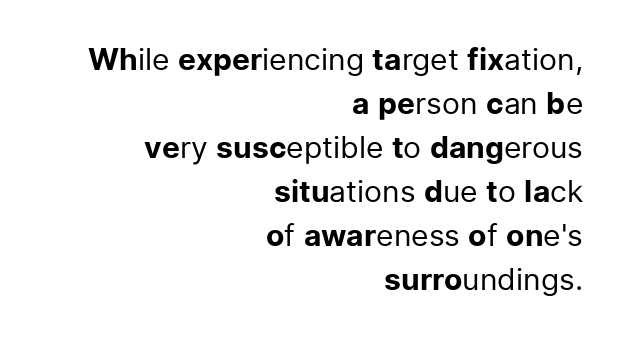
The image shows 30 px regular-weight sans-serif type, upright; set right-aligned, normal line spacing (1.47x), normal letter spacing, not underlined; low stroke contrast and a medium x-height.
